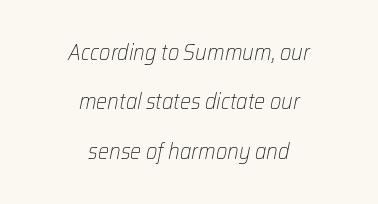
The image shows 22 px text type, italic (leaning right); set centered, loose line spacing (2.24x), normal letter spacing, not underlined.
